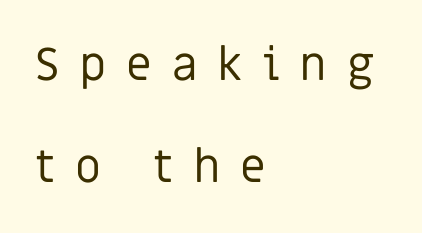
The image shows 46 px regular-weight sans-serif type, upright; set left-aligned, loose line spacing (2.21x), unusually wide letter spacing (+0.43 em), not underlined; low stroke contrast and a large x-height.
